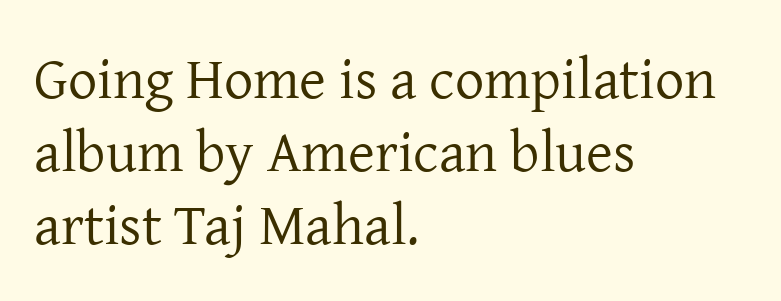
{"serif": "yes", "italic": "no", "bold": "no", "weight": "regular", "width": "normal", "stroke_contrast": "low", "x_height": "medium", "monospaced": "no", "underline": "no", "align": "left", "line_spacing": "normal", "line_spacing_ratio": 1.26, "letter_spacing": "normal", "letter_spacing_em": 0.0, "glyph_px": 58}
